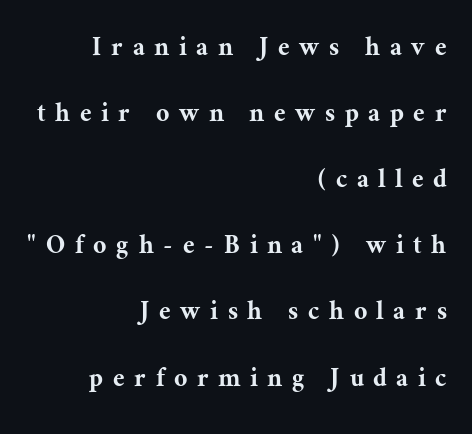
The image shows 29 px serif type, upright; set right-aligned, loose line spacing (2.28x), unusually wide letter spacing (+0.35 em), not underlined; medium stroke contrast and a medium x-height.
